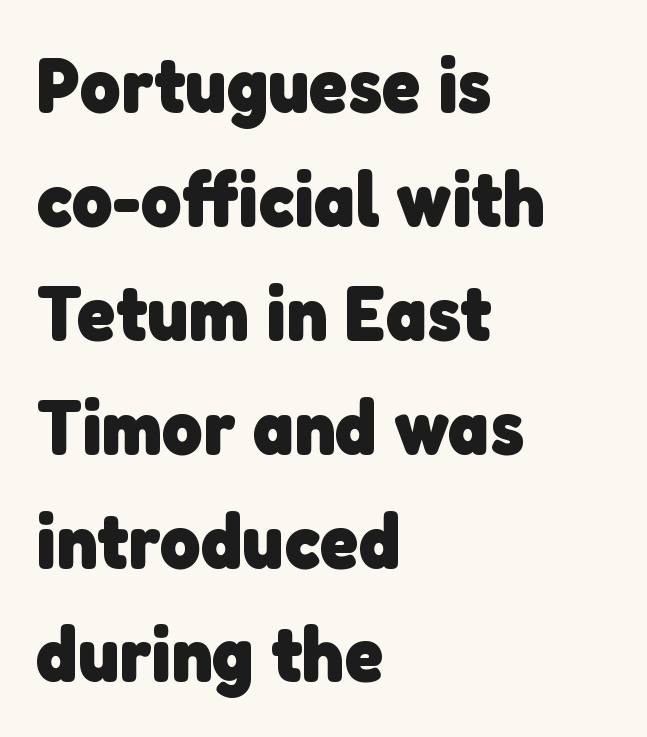
The image shows 78 px heavy sans-serif type; set left-aligned, normal line spacing (1.46x), normal letter spacing, not underlined; low stroke contrast and a medium x-height.
